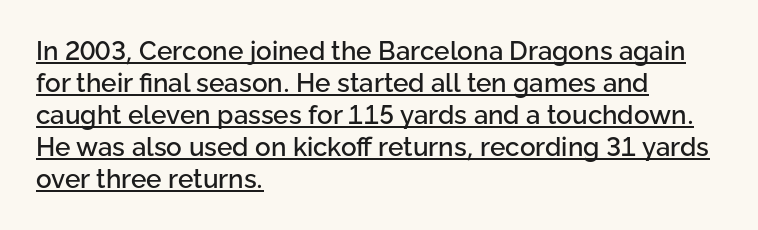
Quick note: not italic, upright. Tracking value appears to be zero — textbook default spacing. The typesetter chose a ragged-right arrangement here. Underlining? Definitely there.
